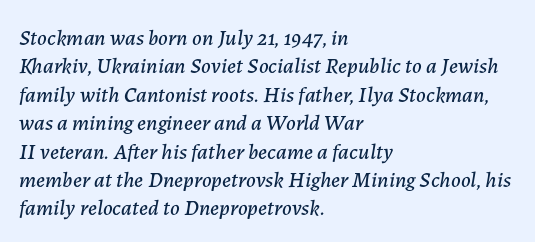
Interline gaps are of average width in this sample. The letters are slanted; this is an italic face. The space directly below the letters is spotless. You could call the tracking neutral — neither tight nor loose.
